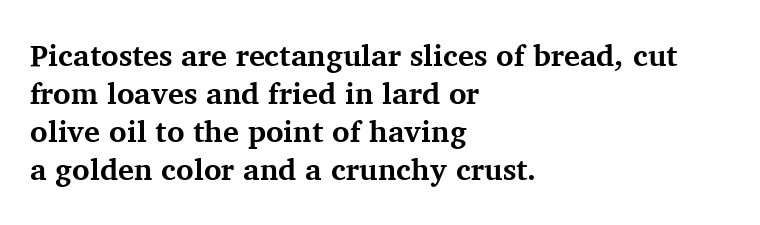
What's the leading like? Ordinary, nothing unusual. Letterform terminals end in serifs throughout the passage. Horizontally, the lines are justified to the leading edge only. Each letter keeps its own natural width here, so spacing adapts to shape. The typesetting leans heavy: a genuine bold.
